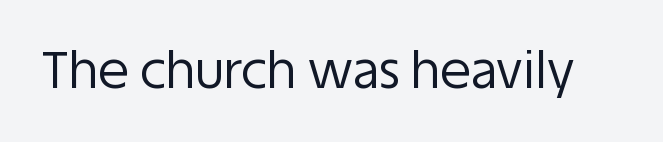
Proportional: the letters do not fall into vertical columns. Each letter's strokes conclude bluntly, with no projecting serifs. Descenders are the only things crossing below the line. The passage shown has conventional tracking throughout.
